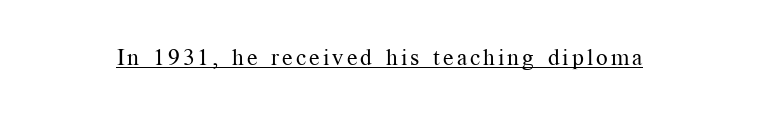
{"italic": "no", "bold": "no", "underline": "yes", "glyph_px": 23}
